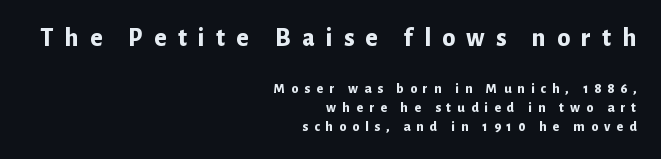
Q: Is the text bold? A: Yes.
Q: Is the text italic (slanted)? A: No, it is upright.
Q: Is the text underlined? A: No.
Q: How is the paragraph aligned? A: Right-aligned.
Q: Is the spacing between letters normal or unusually wide? A: Unusually wide.
Q: Is the spacing between lines tight, normal or loose? A: Normal.
Q: Which block of text is set in a larger size, the first (top) or the second (bottom)? A: The first (top) one.
